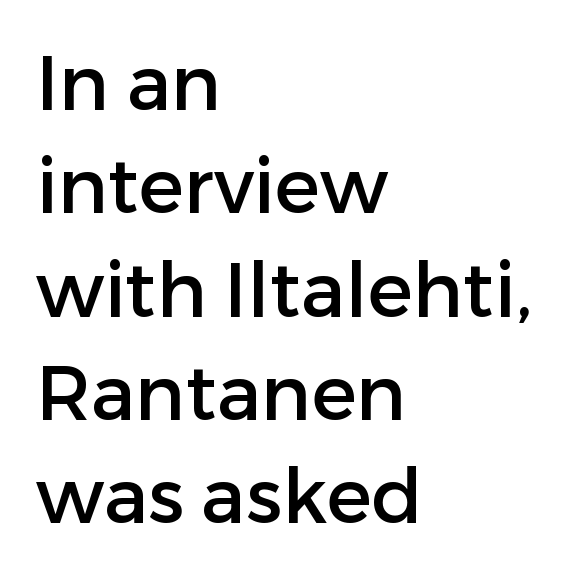
Lines of text with bare space underneath. These lines are rendered in a variable-pitch font. Look at the bottom of the vertical strokes: they stop flat, with no serifs. The font's upright variant was chosen for this text. You could call the tracking neutral — neither tight nor loose.
